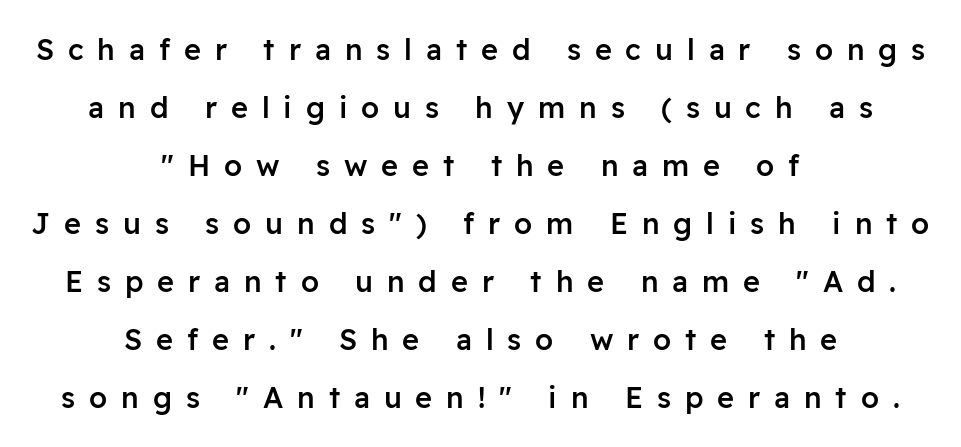
Q: Is the text bold? A: Semi-bold.
Q: Is the text italic (slanted)? A: No, it is upright.
Q: Is the typeface a serif or a sans-serif typeface? A: Sans-serif.
Q: Is the text underlined? A: No.
Q: How is the paragraph aligned? A: Centered.
Q: Is the spacing between letters normal or unusually wide? A: Unusually wide.
Q: Is the spacing between lines tight, normal or loose? A: Loose.
Q: Width (condensed, normal, or wide)? A: Normal.
Q: Stroke contrast? A: Low.
Q: x-height? A: Medium.
Q: Monospaced? A: No.
